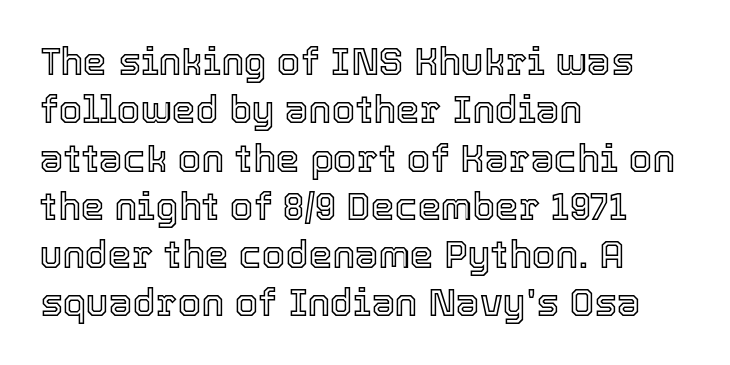
{"italic": "no", "width": "normal", "x_height": "medium", "monospaced": "no", "underline": "no", "align": "left", "line_spacing": "normal", "line_spacing_ratio": 1.27, "letter_spacing": "normal", "letter_spacing_em": 0.0, "glyph_px": 38}
